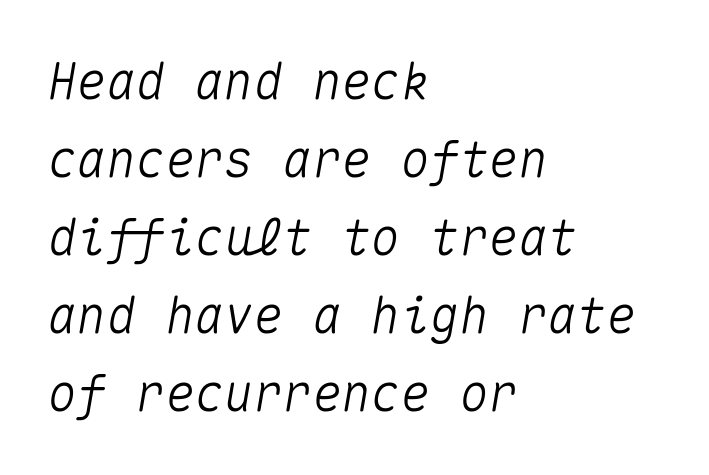
The image shows 49 px text type, italic (leaning right), monospaced; set left-aligned, normal line spacing (1.59x), normal letter spacing, not underlined; medium stroke contrast and a medium x-height.
